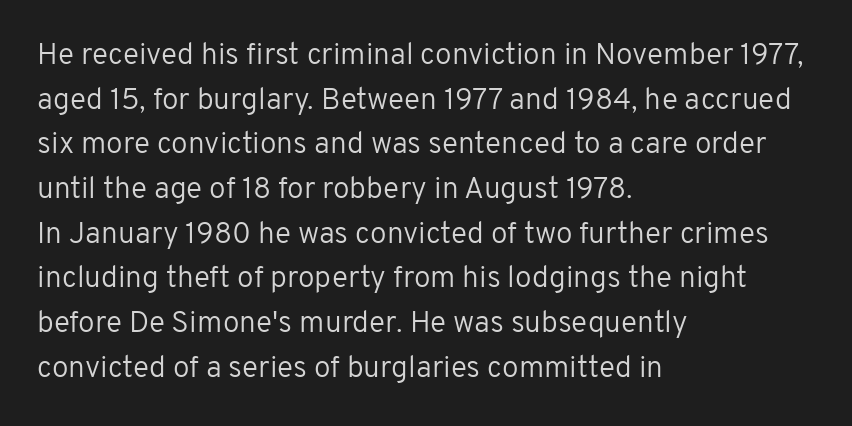
Look at the bottom of the vertical strokes: they stop flat, with no serifs. Tracking here is standard; glyphs follow each other at the usual distance. What's the leading like? Ordinary, nothing unusual. Weight class: somewhere from thin through regular.
